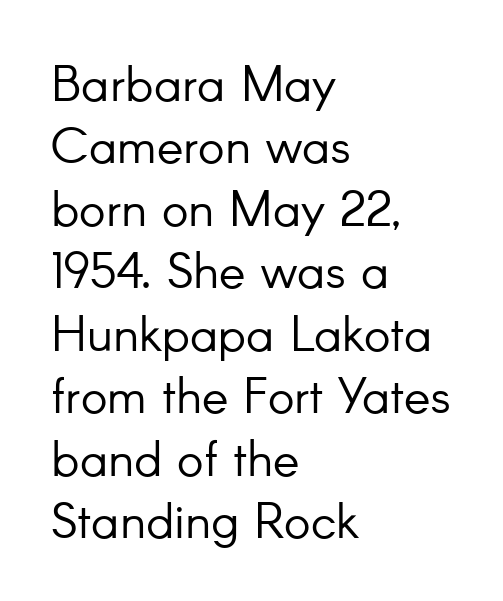
Q: Is the text bold? A: No.
Q: Is the text italic (slanted)? A: No, it is upright.
Q: Is the typeface a serif or a sans-serif typeface? A: Sans-serif.
Q: Is the text underlined? A: No.
Q: How is the paragraph aligned? A: Left-aligned.
Q: Is the spacing between letters normal or unusually wide? A: Normal.
Q: Is the spacing between lines tight, normal or loose? A: Normal.
Q: Width (condensed, normal, or wide)? A: Normal.
Q: Stroke contrast? A: Low.
Q: x-height? A: Small.
Q: Monospaced? A: No.
